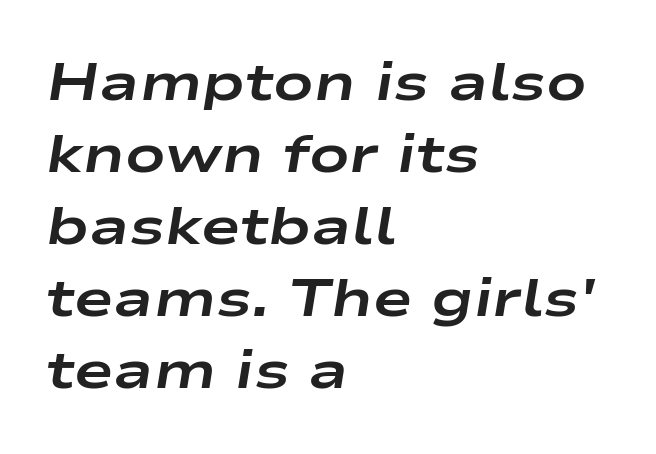
The image shows 53 px bold, wide type, italic (leaning right); set left-aligned, normal line spacing (1.36x), normal letter spacing, not underlined; low stroke contrast and a medium x-height.
